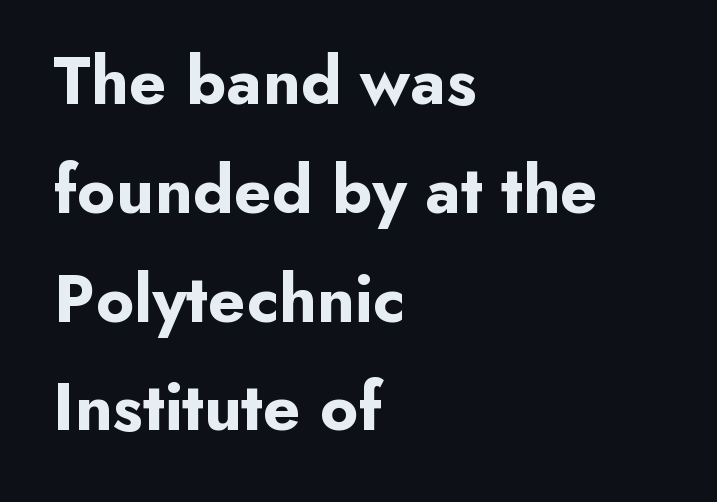
Italic? Not at all — the glyphs are vertical. Honestly, there is no underline to notice here at all. If you measured baseline to baseline, you'd find a middling distance. Every letter is thick-stroked: bold, no question. The letters sit at their default tracking, neither squeezed nor spread.
